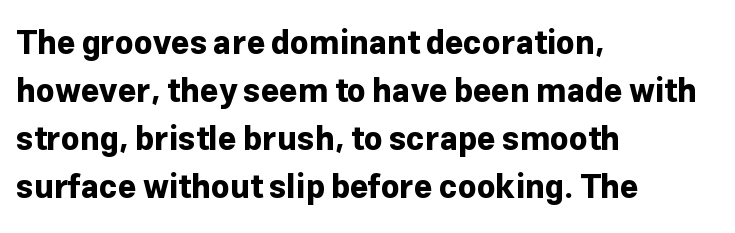
It's the straight-up-and-down kind of type. Tracking value appears to be zero — textbook default spacing. Regarding leading, the lines here are spaced in the standard way. The string is rendered with underlining switched off.
